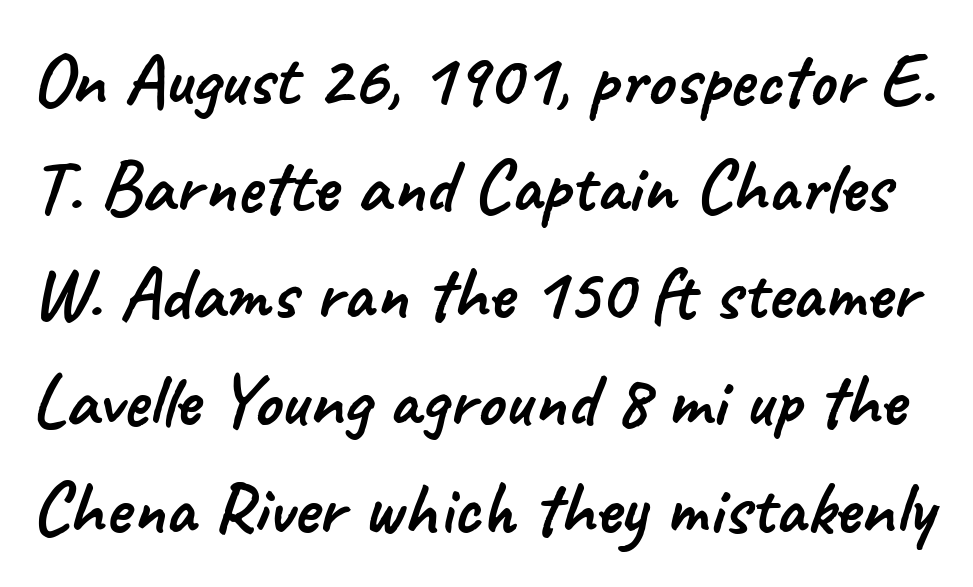
{"serif": "no", "width": "normal", "stroke_contrast": "low", "x_height": "small", "monospaced": "no", "underline": "no", "line_spacing": "normal", "line_spacing_ratio": 1.41, "letter_spacing": "normal", "letter_spacing_em": 0.0, "glyph_px": 76}
